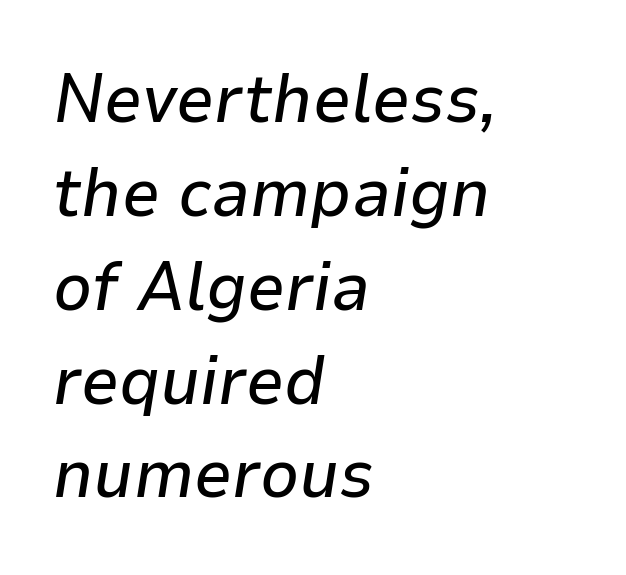
{"italic": "yes", "lean": "right", "slant_degrees": 9, "width": "normal", "stroke_contrast": "low", "x_height": "medium", "monospaced": "no", "underline": "no", "align": "left", "line_spacing": "normal", "line_spacing_ratio": 1.38, "letter_spacing": "normal", "letter_spacing_em": 0.0, "glyph_px": 68}
